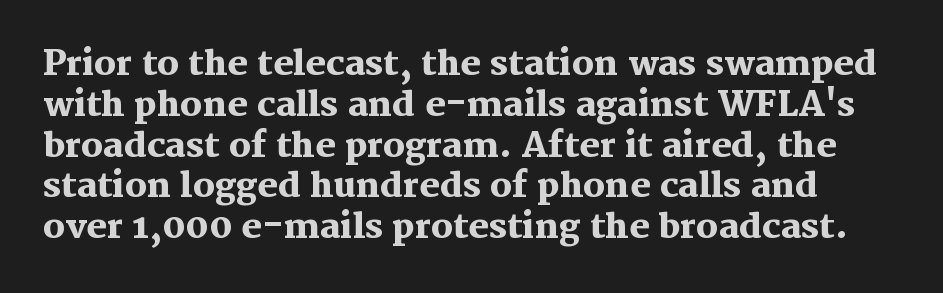
The image shows 34 px heavy serif type, upright; set line spacing 1.2x, normal letter spacing, not underlined; medium stroke contrast and a medium x-height.
